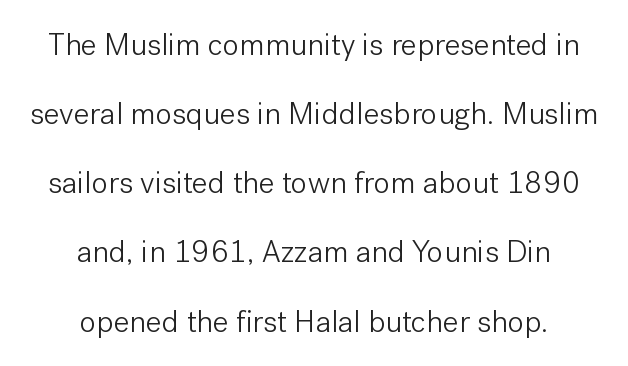
The characters are drawn with everyday or finer stroke widths. Compared with typical paragraphs, the rows here are farther apart. The passage shown is typed in a proportional face where columns would drift. Nobody touched the tracking dial on this one. Lines of text with bare space underneath. Designer's note — italics off, roman on.
